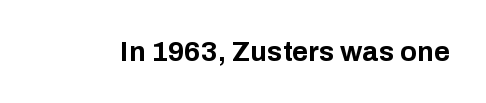
{"serif": "no", "italic": "no", "bold": "yes", "weight": "bold", "width": "normal", "stroke_contrast": "low", "x_height": "medium", "monospaced": "no", "underline": "no", "letter_spacing": "normal", "letter_spacing_em": 0.0, "glyph_px": 28}
